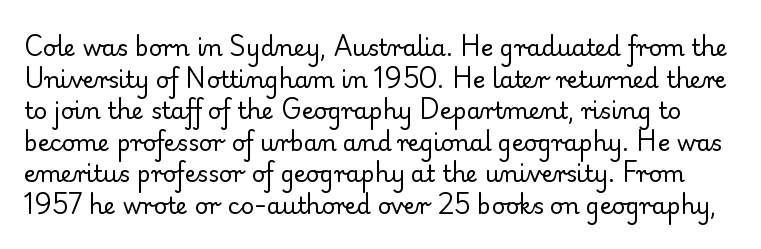
The image shows 23 px text type, upright; set normal line spacing (1.37x), normal letter spacing, not underlined.
